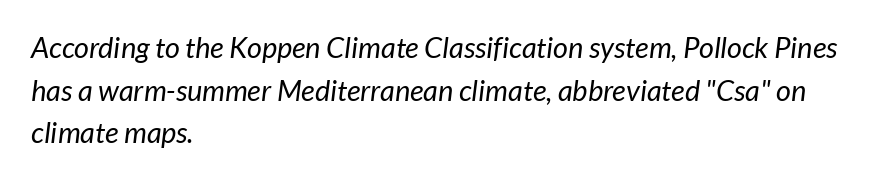
The image shows 29 px regular-weight sans-serif type; set left-aligned, normal line spacing (1.47x), normal letter spacing, not underlined; low stroke contrast and a medium x-height.
